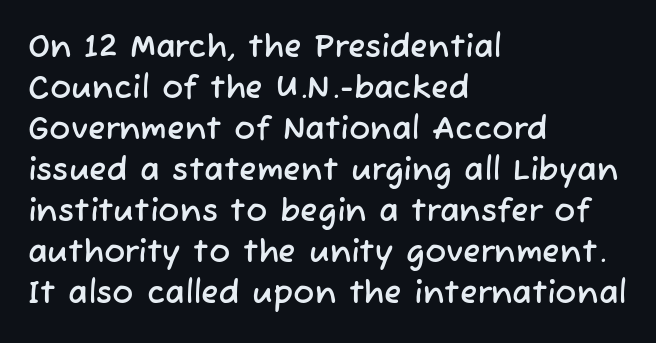
The image shows 32 px sans-serif type; set left-aligned, normal line spacing (1.28x), normal letter spacing, not underlined; low stroke contrast and a medium x-height.
